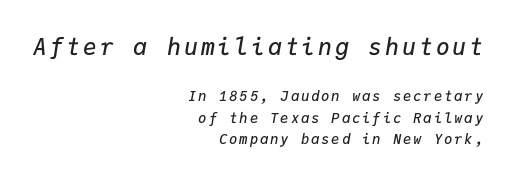
{"italic": "yes", "lean": "right", "slant_degrees": 9, "bold": "semi", "underline": "no", "align": "right", "line_spacing": "normal", "line_spacing_ratio": 1.55, "larger_block": "first", "size_ratio": 1.64, "glyph_px": 23}
